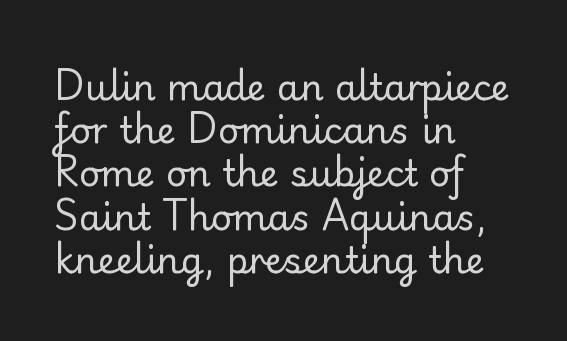
{"serif": "yes", "italic": "no", "bold": "no", "weight": "regular", "width": "normal", "stroke_contrast": "low", "x_height": "small", "monospaced": "no", "underline": "no", "align": "left", "line_spacing_ratio": 1.2, "letter_spacing": "normal", "letter_spacing_em": 0.0, "glyph_px": 36}
